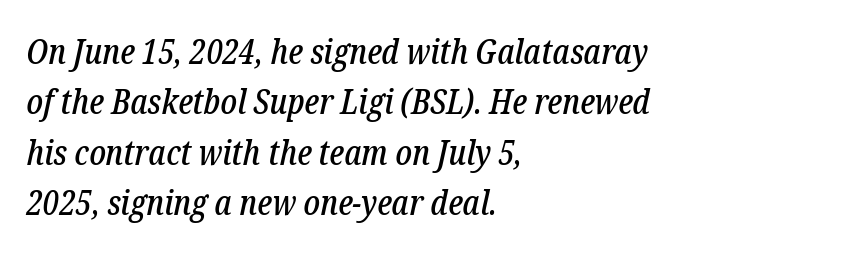
Q: Is the text italic (slanted)? A: Yes, it leans right by about 12 degrees.
Q: Is the typeface a serif or a sans-serif typeface? A: Serif.
Q: Is the text underlined? A: No.
Q: How is the paragraph aligned? A: Left-aligned.
Q: Is the spacing between letters normal or unusually wide? A: Normal.
Q: Is the spacing between lines tight, normal or loose? A: Normal.
Q: Width (condensed, normal, or wide)? A: Condensed.
Q: Stroke contrast? A: Low.
Q: x-height? A: Medium.
Q: Monospaced? A: No.
